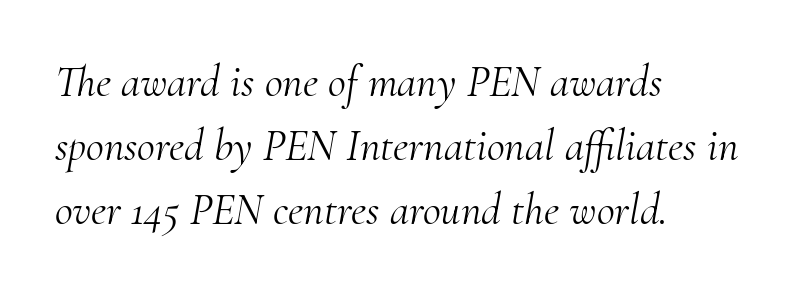
The image shows 44 px light serif type, italic (leaning right); set left-aligned, normal line spacing (1.46x), normal letter spacing, not underlined; medium stroke contrast and a small x-height.
